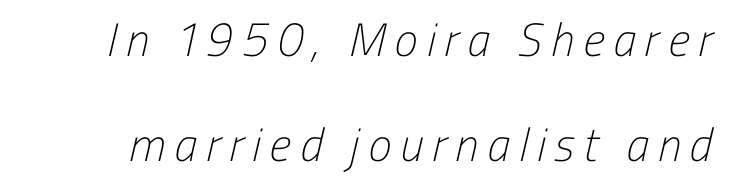
Q: Is the text bold? A: No.
Q: Is the typeface a serif or a sans-serif typeface? A: Sans-serif.
Q: Is the text underlined? A: No.
Q: Is the spacing between lines tight, normal or loose? A: Loose.
Q: Width (condensed, normal, or wide)? A: Condensed.
Q: Stroke contrast? A: Low.
Q: x-height? A: Medium.
Q: Monospaced? A: No.
